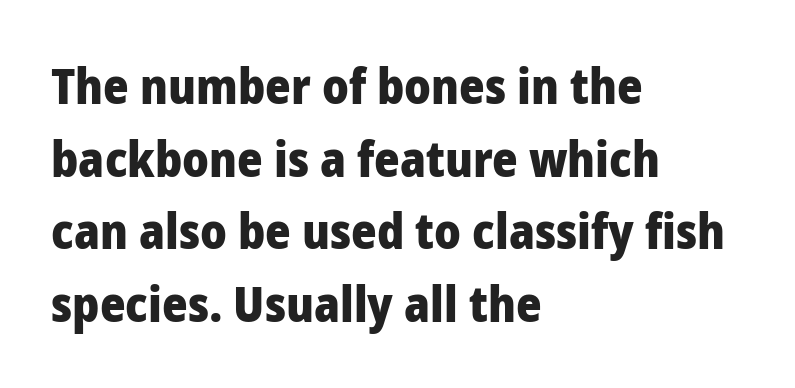
The image shows 49 px heavy sans-serif type, upright; set left-aligned, normal line spacing (1.48x), normal letter spacing, not underlined; low stroke contrast and a medium x-height.
